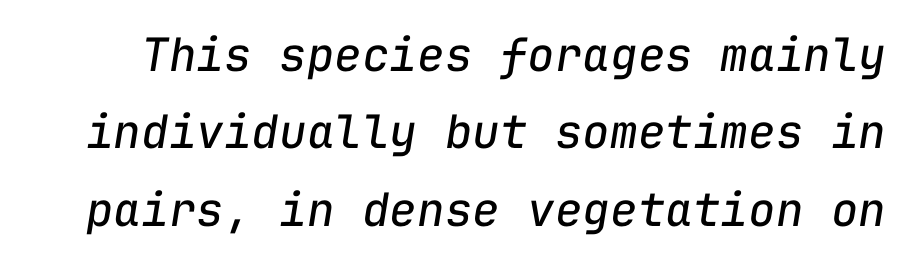
{"italic": "yes", "lean": "right", "slant_degrees": 9, "bold": "no", "weight": "regular", "width": "normal", "stroke_contrast": "low", "x_height": "medium", "monospaced": "yes", "underline": "no", "line_spacing": "normal", "line_spacing_ratio": 1.68, "letter_spacing": "normal", "letter_spacing_em": 0.0, "glyph_px": 46}
